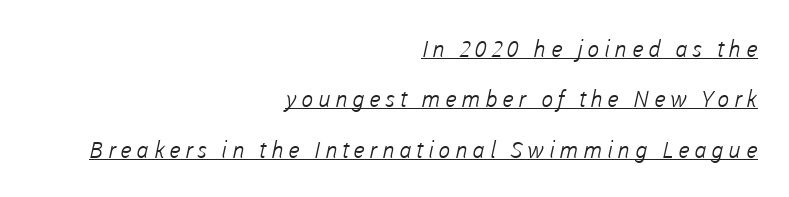
{"bold": "no", "underline": "yes", "align": "right", "line_spacing": "loose", "line_spacing_ratio": 2.19, "letter_spacing": "wide", "letter_spacing_em": 0.2, "glyph_px": 23}
